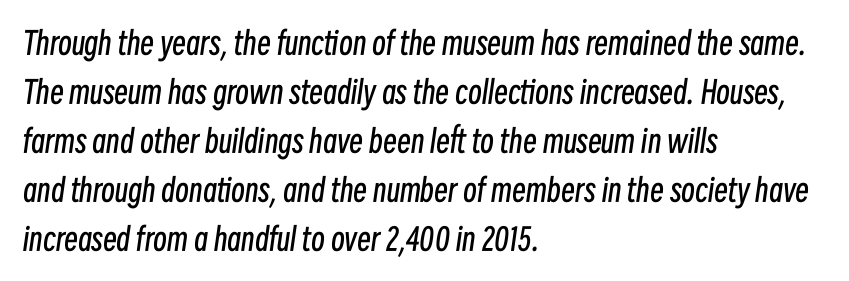
{"italic": "yes", "lean": "right", "slant_degrees": 8, "bold": "no", "weight": "regular", "width": "condensed", "stroke_contrast": "low", "x_height": "medium", "monospaced": "no", "underline": "no", "align": "left", "line_spacing": "normal", "line_spacing_ratio": 1.58, "letter_spacing": "normal", "letter_spacing_em": 0.0, "glyph_px": 31}
